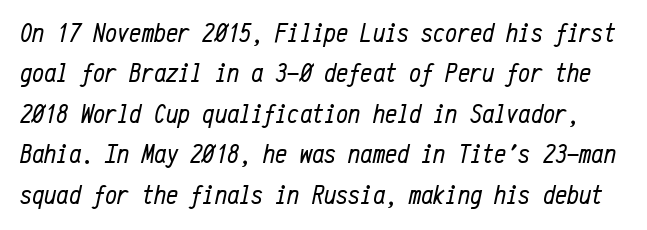
{"italic": "yes", "lean": "right", "slant_degrees": 12, "bold": "no", "underline": "no", "line_spacing": "normal", "line_spacing_ratio": 1.5, "letter_spacing": "normal", "letter_spacing_em": 0.0, "glyph_px": 27}
